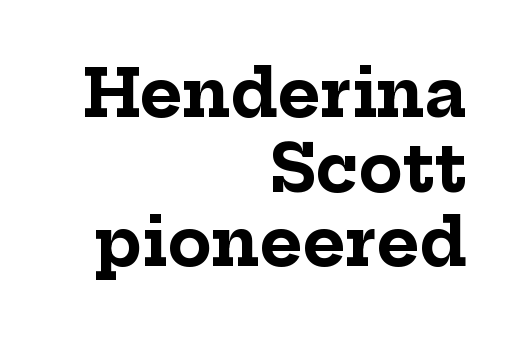
Descenders hang freely into open space. The characters display serif detailing at their extremities. Successive baselines arrive quickly, one right under another. Do the characters align in a grid? No, the font is proportional. Inter-character spacing is left at the font's built-in metrics. Horizontally, the lines are justified to the trailing edge only.
